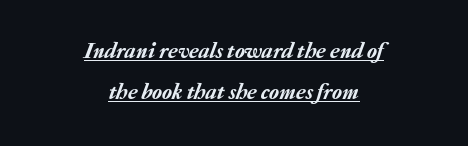
The image shows 23 px text type, italic (leaning right); set centered, line spacing 1.8x, normal letter spacing, underlined.
